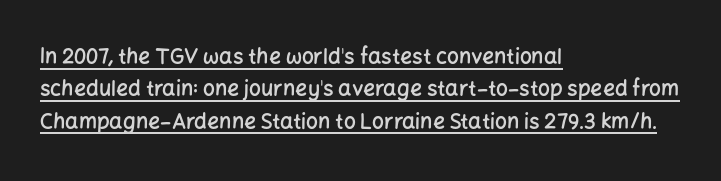
The image shows 21 px text type, upright; set left-aligned, normal line spacing (1.54x), normal letter spacing, underlined.
